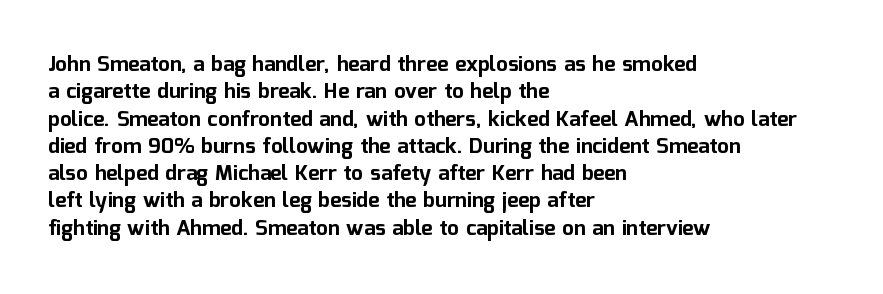
The image shows 21 px bold type, upright; set left-aligned, normal line spacing (1.3x), normal letter spacing, not underlined.
